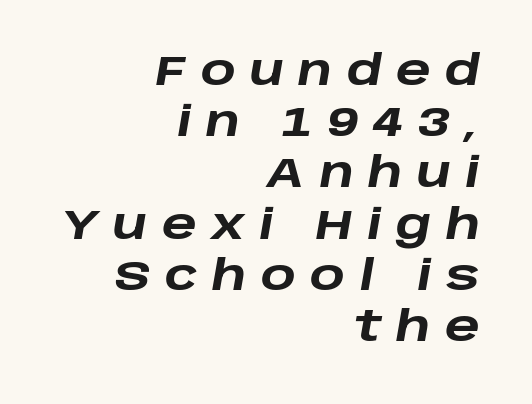
The image shows 41 px heavy, wide type, italic (leaning right); set right-aligned, normal line spacing (1.25x), unusually wide letter spacing (+0.35 em), not underlined; low stroke contrast and a large x-height.
